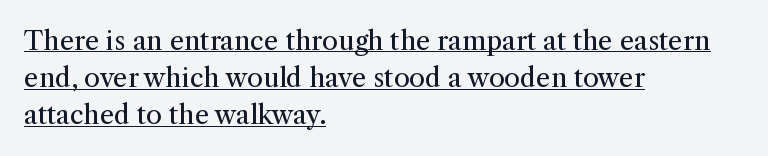
Q: Is the text bold? A: No.
Q: Is the text italic (slanted)? A: No, it is upright.
Q: Is the text underlined? A: Yes.
Q: How is the paragraph aligned? A: Left-aligned.
Q: Is the spacing between letters normal or unusually wide? A: Normal.
Q: Is the spacing between lines tight, normal or loose? A: Normal.
